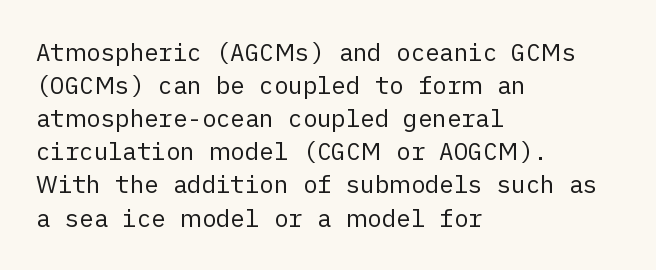
{"italic": "no", "bold": "no", "underline": "no", "align": "left", "line_spacing": "normal", "line_spacing_ratio": 1.38, "letter_spacing": "normal", "letter_spacing_em": 0.0, "glyph_px": 24}
